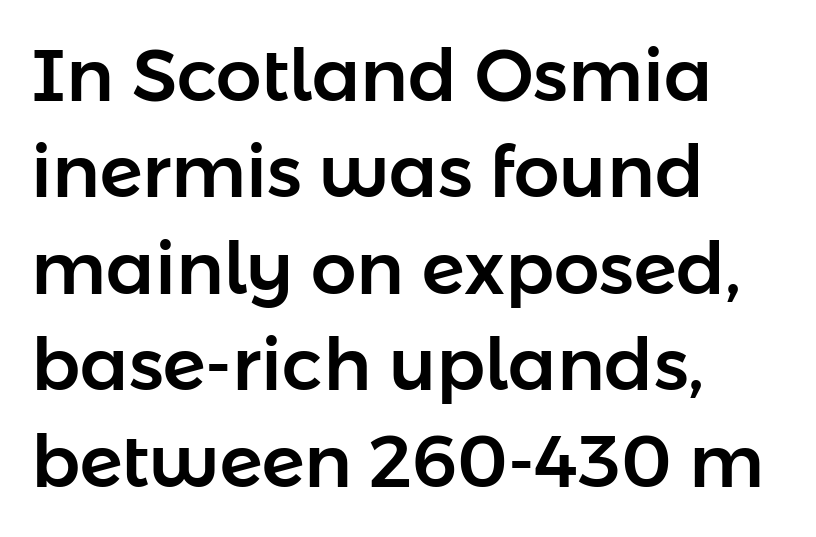
Q: Is the text italic (slanted)? A: No, it is upright.
Q: Is the typeface a serif or a sans-serif typeface? A: Sans-serif.
Q: Is the text underlined? A: No.
Q: How is the paragraph aligned? A: Left-aligned.
Q: Is the spacing between letters normal or unusually wide? A: Normal.
Q: Is the spacing between lines tight, normal or loose? A: Normal.
Q: Width (condensed, normal, or wide)? A: Normal.
Q: Stroke contrast? A: Low.
Q: x-height? A: Medium.
Q: Monospaced? A: No.
